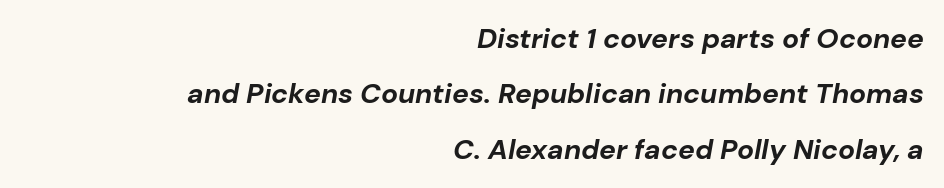
The image shows 28 px bold type, italic (leaning right); set right-aligned, loose line spacing (1.98x), normal letter spacing, not underlined; low stroke contrast and a medium x-height.
